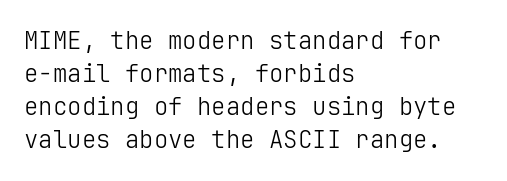
Q: Is the text bold? A: No.
Q: Is the text italic (slanted)? A: No, it is upright.
Q: Is the text underlined? A: No.
Q: How is the paragraph aligned? A: Left-aligned.
Q: Is the spacing between letters normal or unusually wide? A: Normal.
Q: Is the spacing between lines tight, normal or loose? A: Normal.
